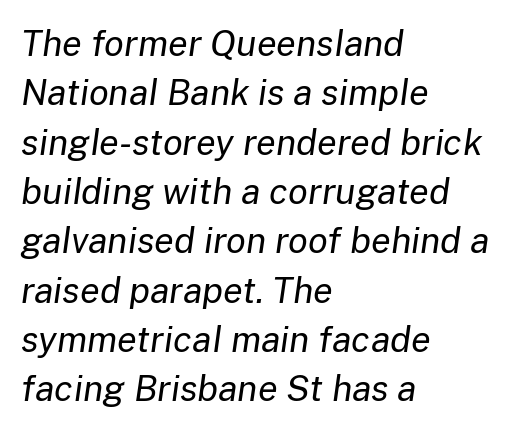
{"italic": "yes", "lean": "right", "slant_degrees": 8, "bold": "no", "weight": "regular", "width": "normal", "stroke_contrast": "low", "x_height": "medium", "monospaced": "no", "underline": "no", "align": "left", "line_spacing": "normal", "line_spacing_ratio": 1.37, "letter_spacing": "normal", "letter_spacing_em": 0.0, "glyph_px": 36}
